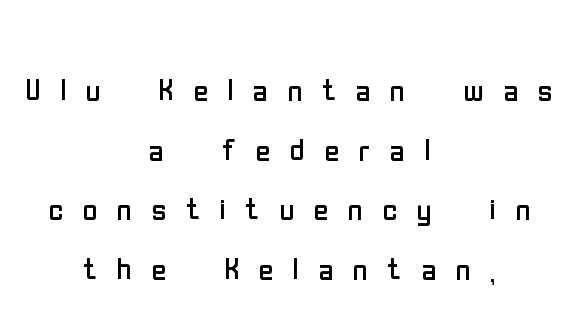
The image shows 40 px regular-weight, condensed sans-serif type, upright; set centered, normal line spacing (1.49x), unusually wide letter spacing (+0.49 em), not underlined; low stroke contrast and a medium x-height.
